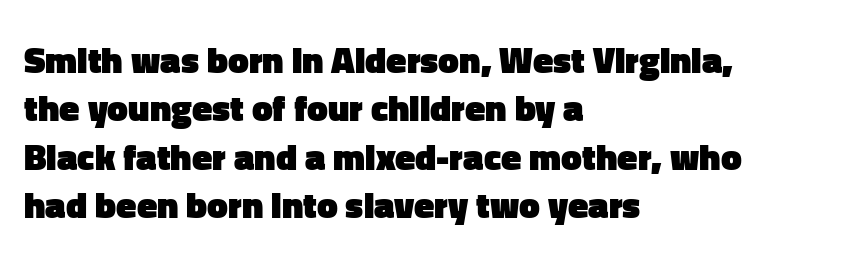
Q: Is the text bold? A: Yes.
Q: Is the text italic (slanted)? A: No, it is upright.
Q: Is the typeface a serif or a sans-serif typeface? A: Sans-serif.
Q: Is the text underlined? A: No.
Q: How is the paragraph aligned? A: Left-aligned.
Q: Is the spacing between letters normal or unusually wide? A: Normal.
Q: Is the spacing between lines tight, normal or loose? A: Normal.
Q: Width (condensed, normal, or wide)? A: Normal.
Q: Stroke contrast? A: Low.
Q: x-height? A: Medium.
Q: Monospaced? A: No.
